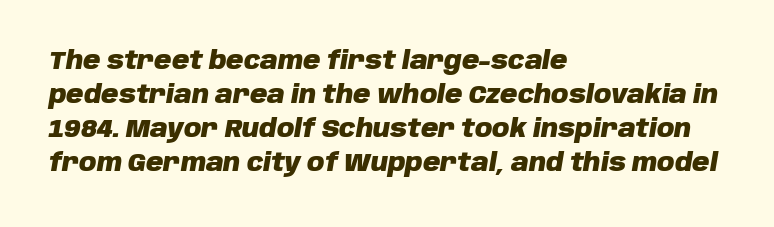
Q: Is the text bold? A: Yes.
Q: Is the text italic (slanted)? A: Yes, it leans right by about 10 degrees.
Q: Is the text underlined? A: No.
Q: How is the paragraph aligned? A: Left-aligned.
Q: Is the spacing between letters normal or unusually wide? A: Normal.
Q: Is the spacing between lines tight, normal or loose? A: Normal.
